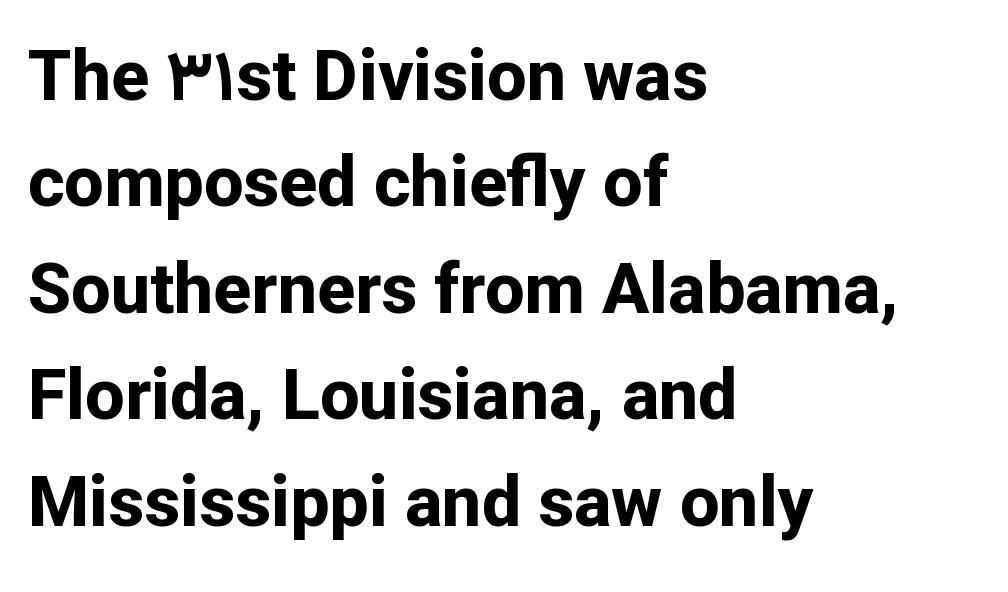
Here the designer chose a conventional face with non-uniform glyph widths. The face used here is a sans, in the tradition of grotesques and geometrics. Rendered with straight, roman letterforms. Default kerning and tracking; the words read as compact shapes. Layout note: lines flush left. Type without underlining.
